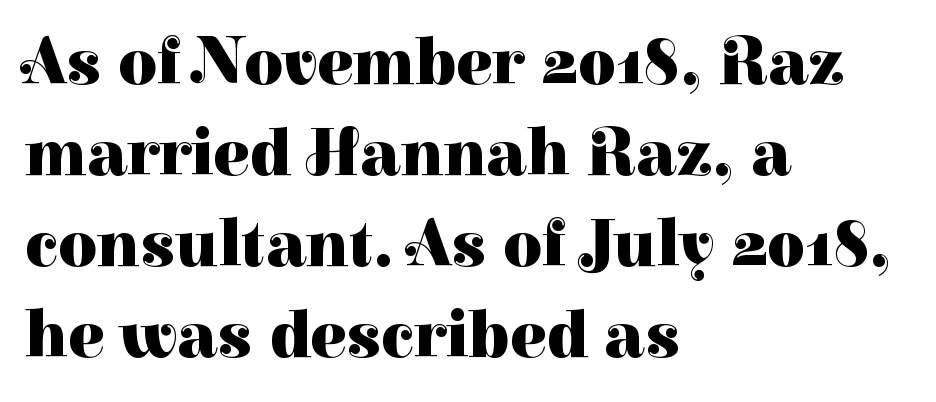
The rendering uses natural spacing where letterforms have individual widths. Casual observation: everything's shoved over to the left. Is there any slant? The stems are plumb. Descenders hang freely into open space. The face used here is rendered with its standard letterfit. Summary of weight: heavy, a full bold.
